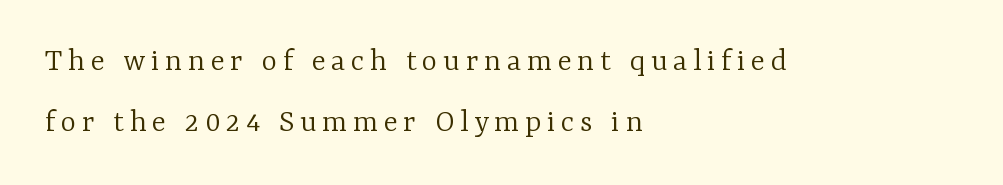
Q: Is the text bold? A: No.
Q: Is the text italic (slanted)? A: No, it is upright.
Q: Is the typeface a serif or a sans-serif typeface? A: Serif.
Q: Is the text underlined? A: No.
Q: How is the paragraph aligned? A: Left-aligned.
Q: Width (condensed, normal, or wide)? A: Normal.
Q: Stroke contrast? A: Low.
Q: x-height? A: Medium.
Q: Monospaced? A: No.
